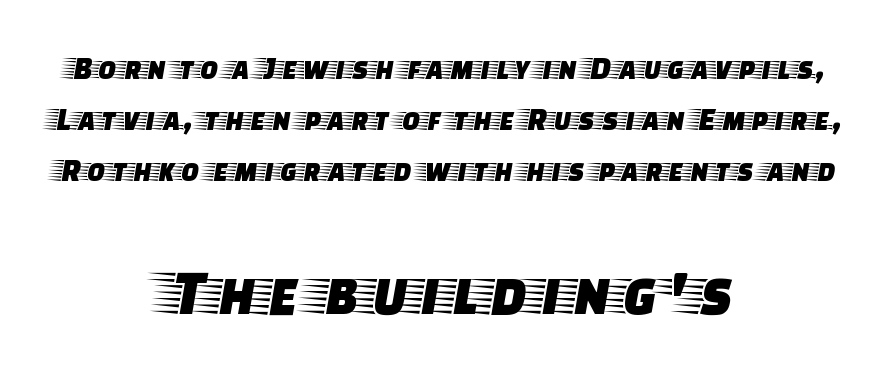
{"serif": "yes", "width": "wide", "stroke_contrast": "low", "x_height": "large", "monospaced": "no", "underline": "no", "align": "center", "line_spacing": "normal", "line_spacing_ratio": 1.54, "letter_spacing": "normal", "letter_spacing_em": 0.0, "larger_block": "second", "size_ratio": 2.0, "glyph_px": 66}
